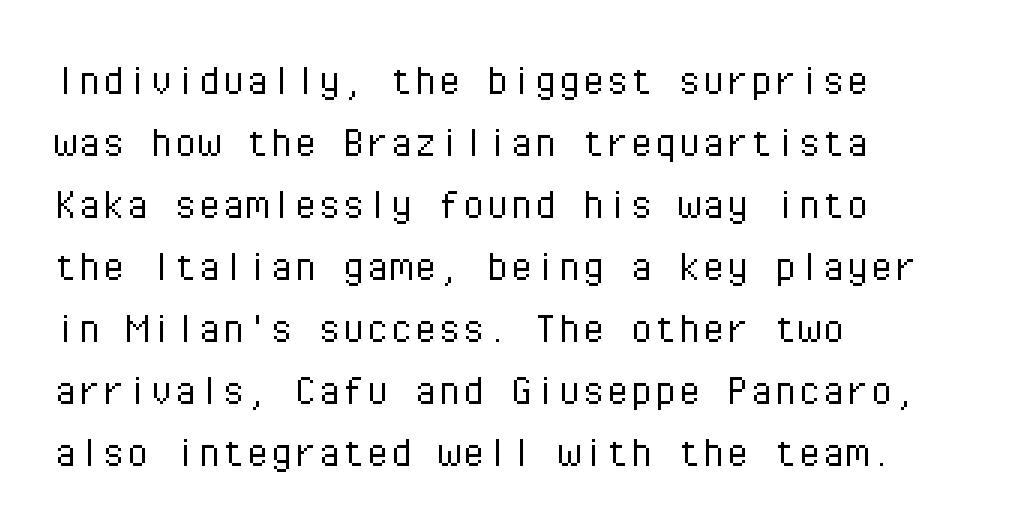
The font's upright variant was chosen for this text. Anything drawn beneath the words? Only blank space. Is the stroke heavy? The answer is a plain regular-or-lighter. Is there much room between lines? A standard amount, neither cramped nor airy. The rag falls on the right side of this text block.
